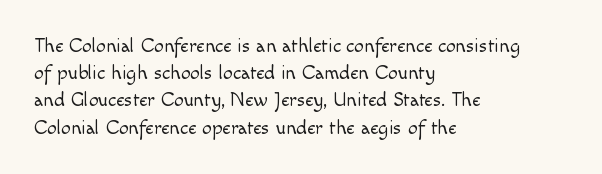
Q: Is the text bold? A: No.
Q: Is the text italic (slanted)? A: No, it is upright.
Q: Is the text underlined? A: No.
Q: How is the paragraph aligned? A: Left-aligned.
Q: Is the spacing between letters normal or unusually wide? A: Normal.
Q: Is the spacing between lines tight, normal or loose? A: Normal.
